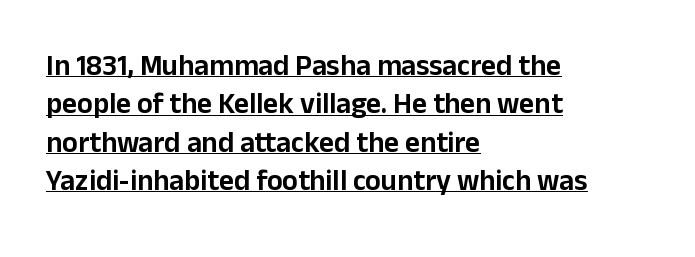
The horizontal fit of the characters is conventional and even. You can tell from the bare stems that sans-serif type was used. Every stem runs plumb, perpendicular to the baseline. The face used here is proportionally spaced, like ordinary book or web type. Like a heading marked for emphasis, these lines bear an underscore.
